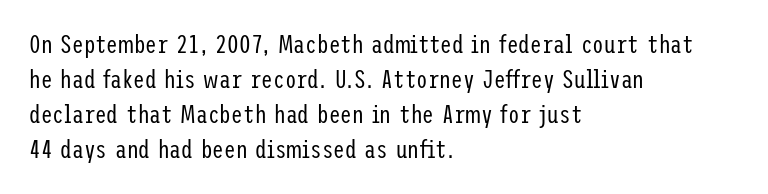
Q: Is the text bold? A: No.
Q: Is the text italic (slanted)? A: No, it is upright.
Q: Is the text underlined? A: No.
Q: How is the paragraph aligned? A: Left-aligned.
Q: Is the spacing between letters normal or unusually wide? A: Normal.
Q: Is the spacing between lines tight, normal or loose? A: Normal.
